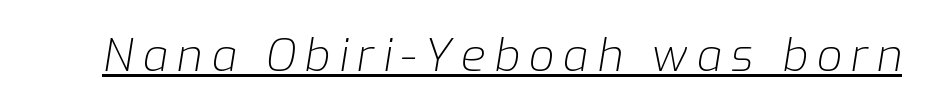
The image shows 45 px light type, italic (leaning right); set unusually wide letter spacing (+0.2 em), underlined; low stroke contrast and a medium x-height.
